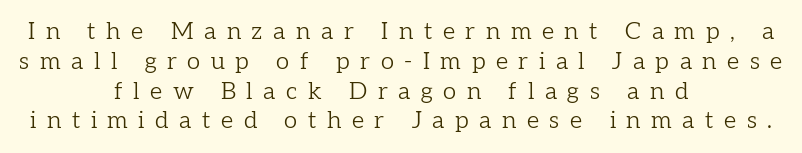
{"italic": "no", "bold": "no", "underline": "no", "align": "center", "line_spacing_ratio": 1.24, "letter_spacing": "wide", "letter_spacing_em": 0.44, "glyph_px": 24}
